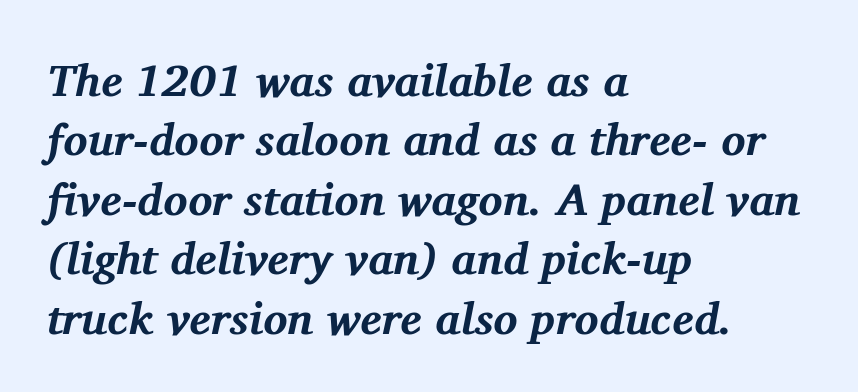
The image shows 45 px bold serif type, italic (leaning right); set left-aligned, normal line spacing (1.32x), normal letter spacing, not underlined; medium stroke contrast and a medium x-height.
